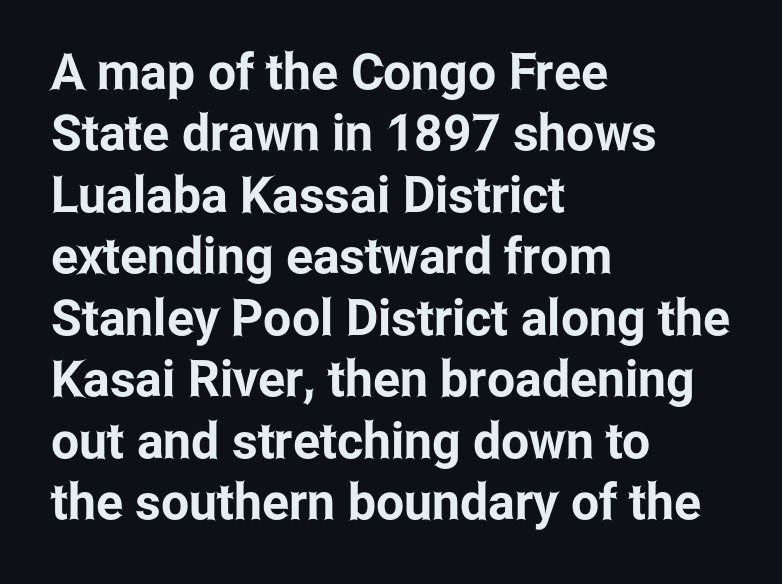
{"serif": "no", "italic": "no", "width": "condensed", "stroke_contrast": "low", "x_height": "medium", "monospaced": "no", "underline": "no", "align": "left", "line_spacing_ratio": 1.23, "letter_spacing": "normal", "letter_spacing_em": 0.0, "glyph_px": 50}
